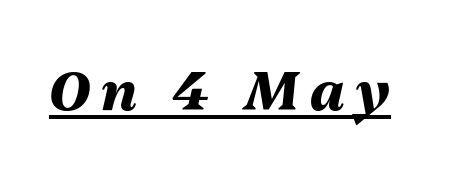
Q: Is the text bold? A: Yes.
Q: Is the text italic (slanted)? A: Yes, it leans right by about 13 degrees.
Q: Is the text underlined? A: Yes.
Q: Is the spacing between letters normal or unusually wide? A: Unusually wide.
Q: Width (condensed, normal, or wide)? A: Normal.
Q: Stroke contrast? A: Medium.
Q: x-height? A: Medium.
Q: Monospaced? A: No.
